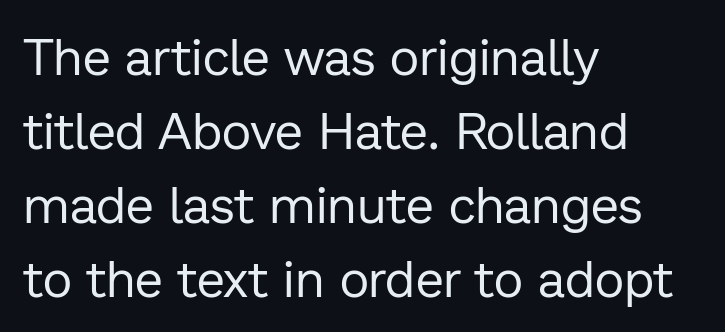
Q: Is the text bold? A: No.
Q: Is the text italic (slanted)? A: No, it is upright.
Q: Is the typeface a serif or a sans-serif typeface? A: Sans-serif.
Q: Is the text underlined? A: No.
Q: How is the paragraph aligned? A: Left-aligned.
Q: Is the spacing between letters normal or unusually wide? A: Normal.
Q: Is the spacing between lines tight, normal or loose? A: Normal.
Q: Width (condensed, normal, or wide)? A: Normal.
Q: Stroke contrast? A: Low.
Q: x-height? A: Medium.
Q: Monospaced? A: No.
